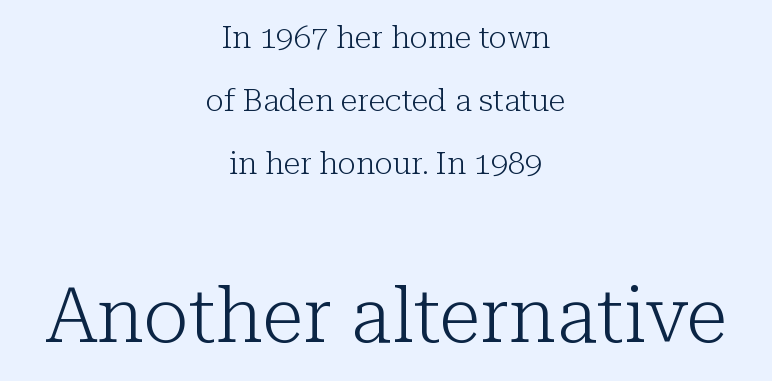
Q: Is the text bold? A: No.
Q: Is the text italic (slanted)? A: No, it is upright.
Q: Is the typeface a serif or a sans-serif typeface? A: Serif.
Q: Is the text underlined? A: No.
Q: How is the paragraph aligned? A: Centered.
Q: Is the spacing between letters normal or unusually wide? A: Normal.
Q: Is the spacing between lines tight, normal or loose? A: Loose.
Q: Which block of text is set in a larger size, the first (top) or the second (bottom)? A: The second (bottom) one.
Q: Width (condensed, normal, or wide)? A: Normal.
Q: Stroke contrast? A: Low.
Q: x-height? A: Medium.
Q: Monospaced? A: No.
